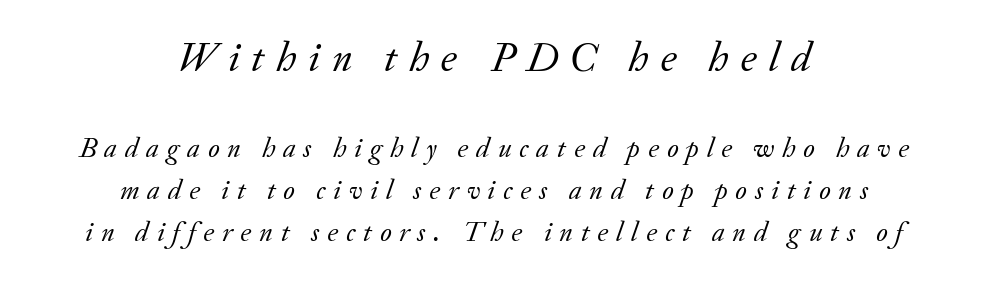
Q: Is the text bold? A: No.
Q: Is the text italic (slanted)? A: Yes, it leans right by about 20 degrees.
Q: Is the typeface a serif or a sans-serif typeface? A: Serif.
Q: Is the text underlined? A: No.
Q: How is the paragraph aligned? A: Centered.
Q: Is the spacing between letters normal or unusually wide? A: Unusually wide.
Q: Is the spacing between lines tight, normal or loose? A: Normal.
Q: Which block of text is set in a larger size, the first (top) or the second (bottom)? A: The first (top) one.
Q: Width (condensed, normal, or wide)? A: Normal.
Q: Stroke contrast? A: Low.
Q: x-height? A: Small.
Q: Monospaced? A: No.
